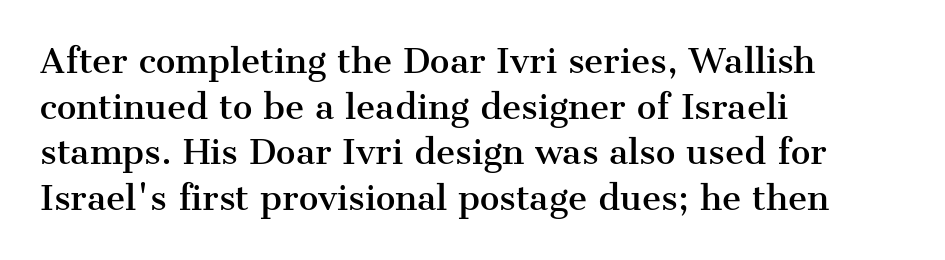
Is the block centered? No — it sits flush against the left margin. Rows of type keep a routine distance in the vertical direction. The type is set solid horizontally, with unmodified tracking. Quick note: underline off. The rendering uses natural spacing where letterforms have individual widths. To sum up the face: it has serifs.
